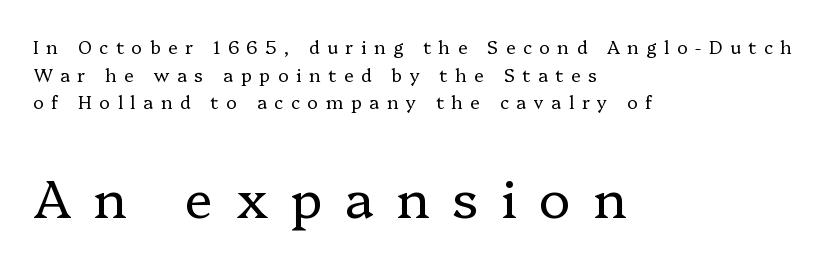
The image shows 53 px regular-weight serif type, upright; set left-aligned, normal line spacing (1.53x), unusually wide letter spacing (+0.42 em), not underlined; the second (bottom) block is 2.94x larger; low stroke contrast and a medium x-height.
